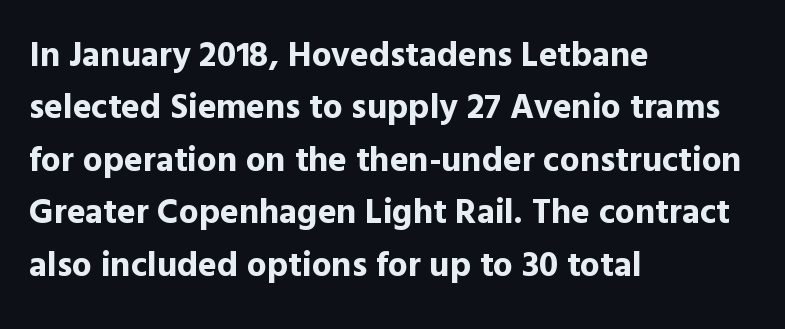
Q: Is the text bold? A: Yes.
Q: Is the text italic (slanted)? A: No, it is upright.
Q: Is the typeface a serif or a sans-serif typeface? A: Sans-serif.
Q: Is the text underlined? A: No.
Q: How is the paragraph aligned? A: Left-aligned.
Q: Is the spacing between letters normal or unusually wide? A: Normal.
Q: Is the spacing between lines tight, normal or loose? A: Normal.
Q: Width (condensed, normal, or wide)? A: Normal.
Q: x-height? A: Medium.
Q: Monospaced? A: No.
